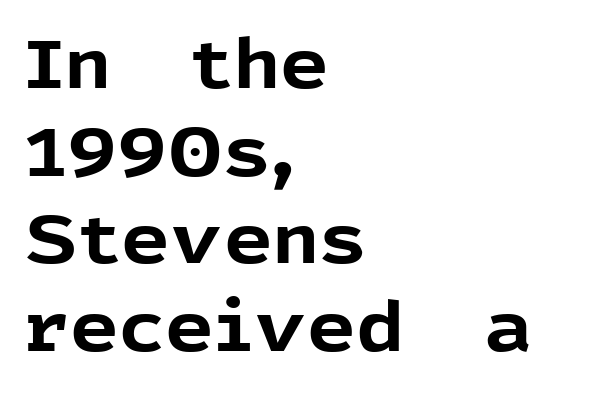
Q: Is the text bold? A: Yes.
Q: Is the text italic (slanted)? A: No, it is upright.
Q: Is the typeface a serif or a sans-serif typeface? A: Sans-serif.
Q: Is the text underlined? A: No.
Q: How is the paragraph aligned? A: Left-aligned.
Q: Is the spacing between letters normal or unusually wide? A: Normal.
Q: Is the spacing between lines tight, normal or loose? A: Normal.
Q: Width (condensed, normal, or wide)? A: Normal.
Q: x-height? A: Medium.
Q: Monospaced? A: No.
